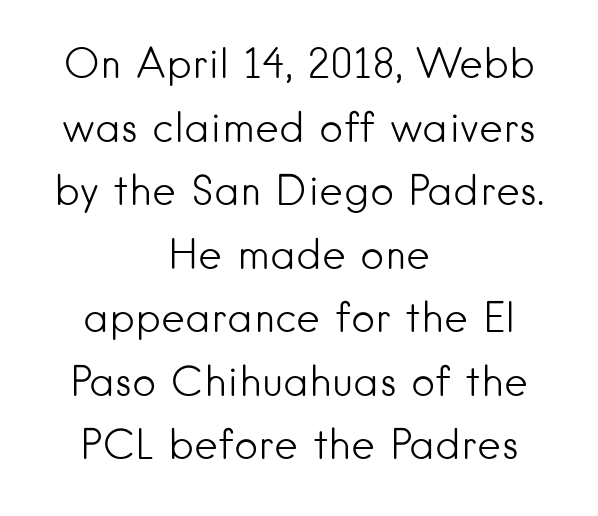
The characters display no serif detailing; their extremities are plain. Centered paragraph, ragged on both sides. Summary of vertical rhythm: regular, with standard interline spacing. The type is set solid horizontally, with unmodified tracking. Varying glyph widths throughout — classic text-font behaviour.
